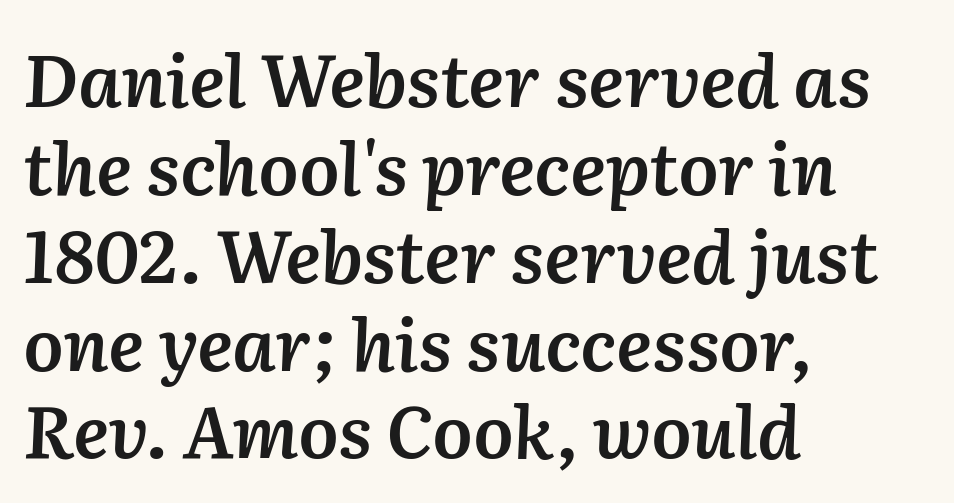
The image shows 72 px semibold type, italic (leaning right); set left-aligned, line spacing 1.22x, normal letter spacing, not underlined; medium stroke contrast and a medium x-height.
